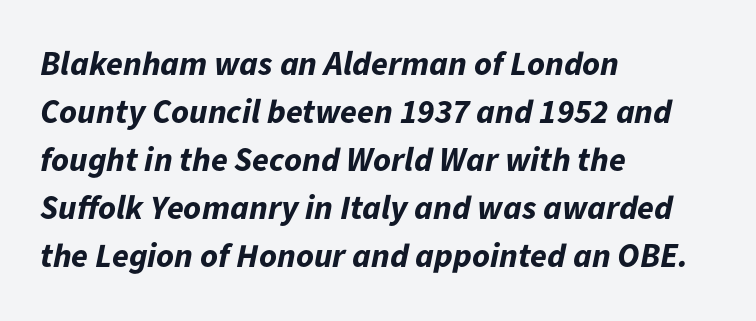
Q: Is the text bold? A: Yes.
Q: Is the text italic (slanted)? A: Yes, it leans right by about 11 degrees.
Q: Is the text underlined? A: No.
Q: How is the paragraph aligned? A: Left-aligned.
Q: Is the spacing between letters normal or unusually wide? A: Normal.
Q: Is the spacing between lines tight, normal or loose? A: Normal.
Q: Width (condensed, normal, or wide)? A: Normal.
Q: Stroke contrast? A: Low.
Q: x-height? A: Medium.
Q: Monospaced? A: No.
